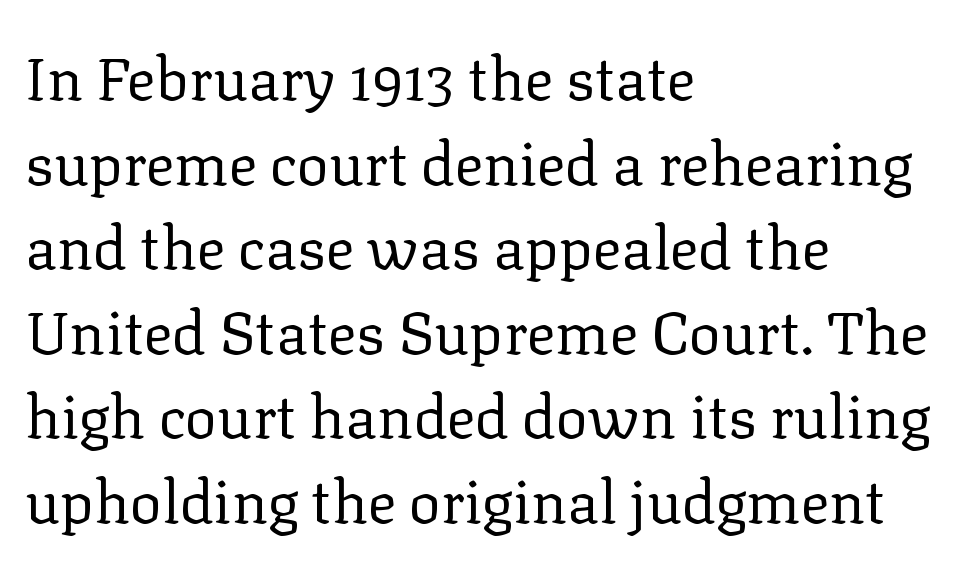
{"serif": "yes", "italic": "no", "bold": "no", "weight": "regular", "width": "normal", "stroke_contrast": "low", "x_height": "medium", "monospaced": "no", "underline": "no", "align": "left", "line_spacing": "normal", "line_spacing_ratio": 1.41, "letter_spacing": "normal", "letter_spacing_em": 0.0, "glyph_px": 60}
